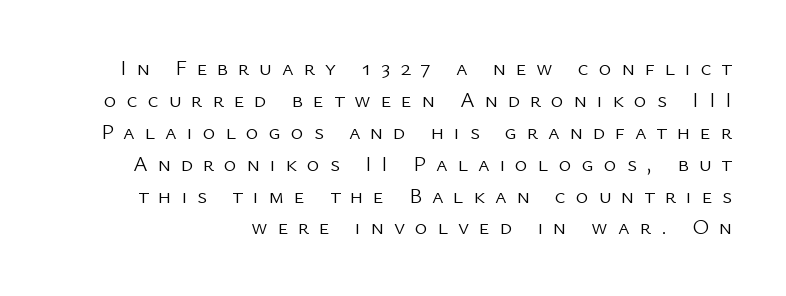
{"italic": "no", "bold": "no", "underline": "no", "line_spacing": "normal", "line_spacing_ratio": 1.45, "letter_spacing": "wide", "letter_spacing_em": 0.45, "glyph_px": 22}
